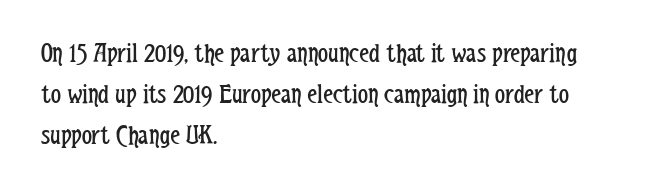
{"serif": "no", "italic": "no", "bold": "no", "weight": "regular", "width": "condensed", "stroke_contrast": "low", "x_height": "medium", "monospaced": "no", "underline": "no", "align": "left", "line_spacing": "normal", "line_spacing_ratio": 1.46, "letter_spacing": "normal", "letter_spacing_em": 0.0, "glyph_px": 28}
